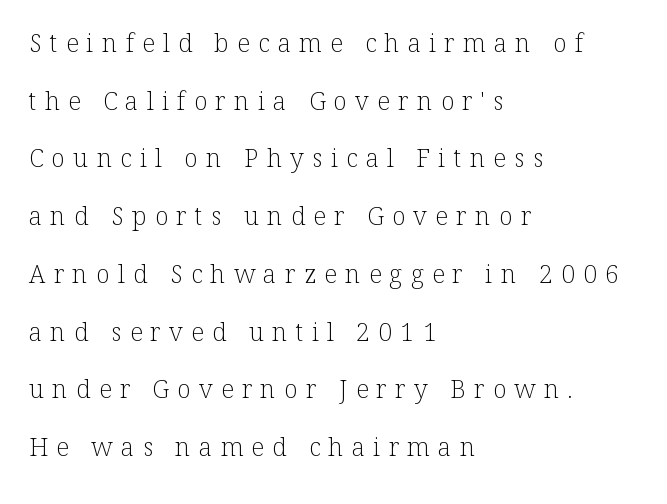
The glyphs are unaccompanied by any horizontal stroke below them. This sample uses an upright cut, with every glyph sitting square on the baseline. These lines stand farther apart than default settings would place them. Stem width sits at or under what a default text font uses.
